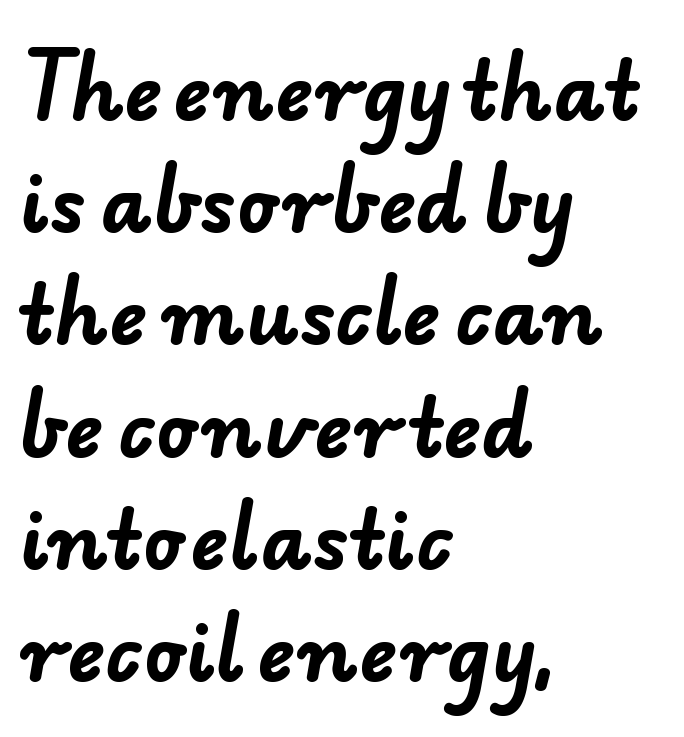
The letters are bold, with thick, heavy strokes. Short note: letters normally spaced. The rendering uses natural spacing where letterforms have individual widths. Rows of type keep a routine distance in the vertical direction. The rendering anchors every line to the left-hand side.
